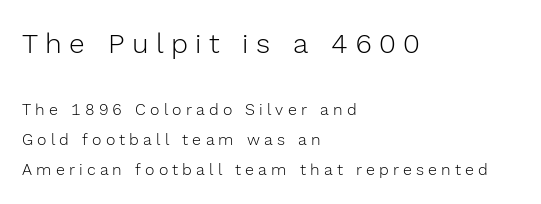
{"serif": "no", "italic": "no", "bold": "no", "weight": "light", "width": "normal", "x_height": "medium", "monospaced": "no", "underline": "no", "align": "left", "line_spacing_ratio": 1.88, "letter_spacing": "wide", "letter_spacing_em": 0.26, "larger_block": "first", "size_ratio": 1.75, "glyph_px": 28}
